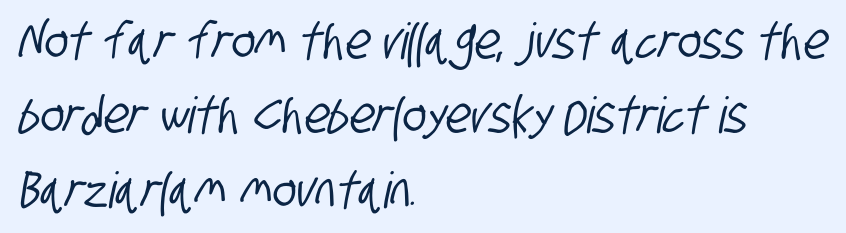
Q: Is the typeface a serif or a sans-serif typeface? A: Sans-serif.
Q: Is the text underlined? A: No.
Q: How is the paragraph aligned? A: Left-aligned.
Q: Is the spacing between letters normal or unusually wide? A: Normal.
Q: Is the spacing between lines tight, normal or loose? A: Normal.
Q: Width (condensed, normal, or wide)? A: Condensed.
Q: Stroke contrast? A: Low.
Q: x-height? A: Large.
Q: Monospaced? A: No.
